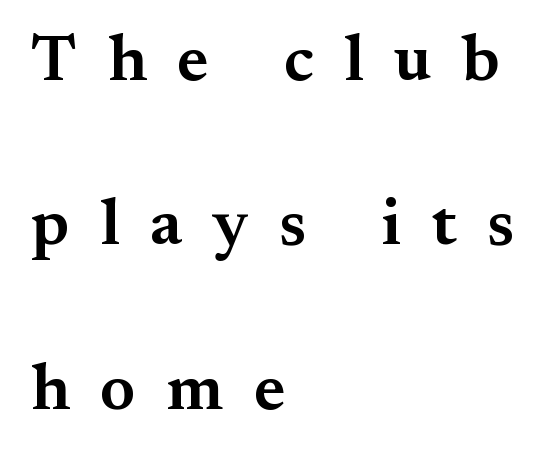
{"serif": "yes", "italic": "no", "bold": "semi", "weight": "semibold", "width": "normal", "stroke_contrast": "medium", "x_height": "small", "monospaced": "no", "underline": "no", "align": "left", "line_spacing": "loose", "line_spacing_ratio": 2.49, "letter_spacing": "wide", "letter_spacing_em": 0.46, "glyph_px": 66}
